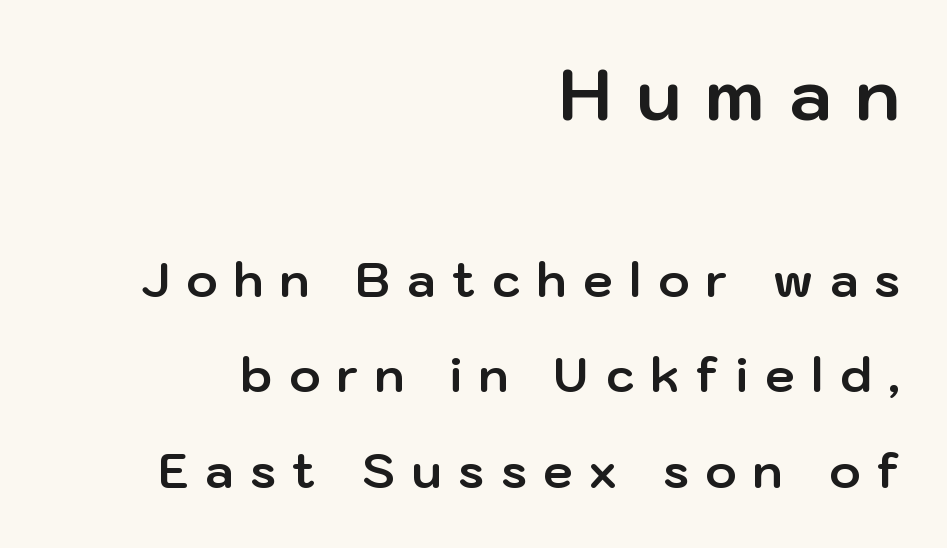
Q: Is the text bold? A: Yes.
Q: Is the text italic (slanted)? A: No, it is upright.
Q: Is the typeface a serif or a sans-serif typeface? A: Sans-serif.
Q: Is the text underlined? A: No.
Q: How is the paragraph aligned? A: Right-aligned.
Q: Is the spacing between letters normal or unusually wide? A: Unusually wide.
Q: Is the spacing between lines tight, normal or loose? A: Loose.
Q: Which block of text is set in a larger size, the first (top) or the second (bottom)? A: The first (top) one.
Q: Width (condensed, normal, or wide)? A: Normal.
Q: Stroke contrast? A: Low.
Q: x-height? A: Medium.
Q: Monospaced? A: No.
